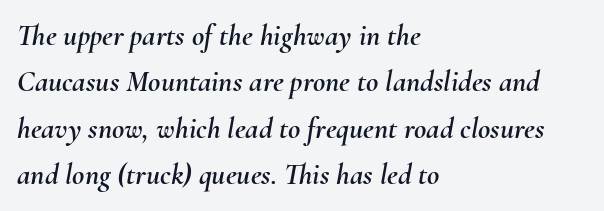
The image shows 30 px text type, italic (leaning right); set left-aligned, normal line spacing (1.55x), normal letter spacing, not underlined; medium stroke contrast and a small x-height.
